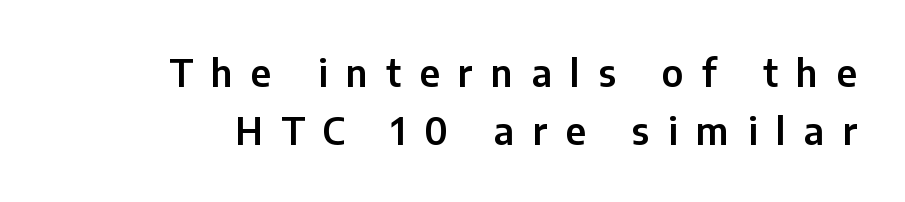
The image shows 37 px sans-serif type, upright; set normal line spacing (1.56x), unusually wide letter spacing (+0.5 em), not underlined; low stroke contrast and a medium x-height.
